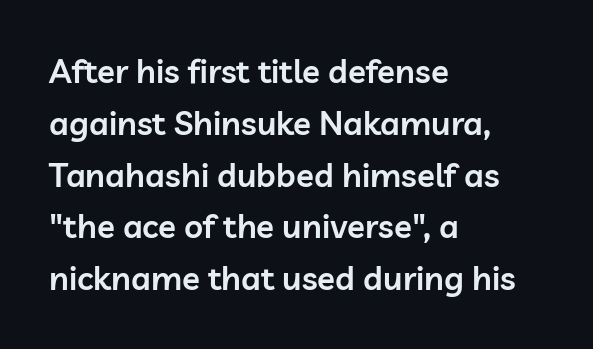
{"serif": "no", "italic": "no", "bold": "semi", "weight": "semibold", "width": "normal", "stroke_contrast": "low", "x_height": "medium", "monospaced": "no", "underline": "no", "align": "left", "line_spacing": "normal", "line_spacing_ratio": 1.57, "letter_spacing": "normal", "letter_spacing_em": 0.0, "glyph_px": 33}
